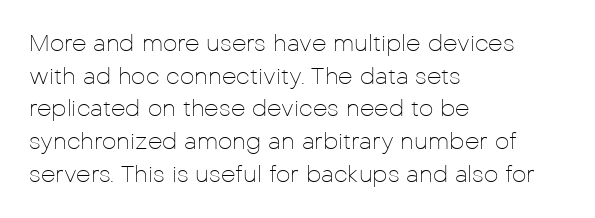
{"italic": "no", "bold": "no", "underline": "no", "align": "left", "line_spacing": "normal", "line_spacing_ratio": 1.42, "letter_spacing": "normal", "letter_spacing_em": 0.0, "glyph_px": 23}
